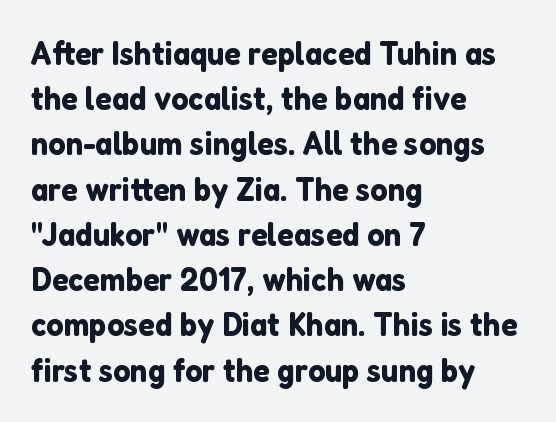
{"serif": "no", "italic": "no", "width": "normal", "stroke_contrast": "low", "x_height": "medium", "monospaced": "no", "underline": "no", "align": "left", "line_spacing": "normal", "line_spacing_ratio": 1.33, "letter_spacing": "normal", "letter_spacing_em": 0.0, "glyph_px": 34}
